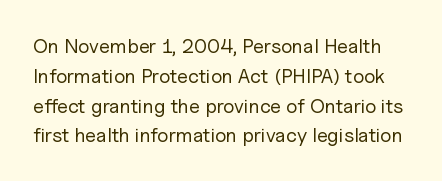
The cut favours lightness, reaching ordinary text weight at its darkest. Clear beneath every line of the passage. The type sits square on the baseline with zero lean. You could call the tracking neutral — neither tight nor loose.
